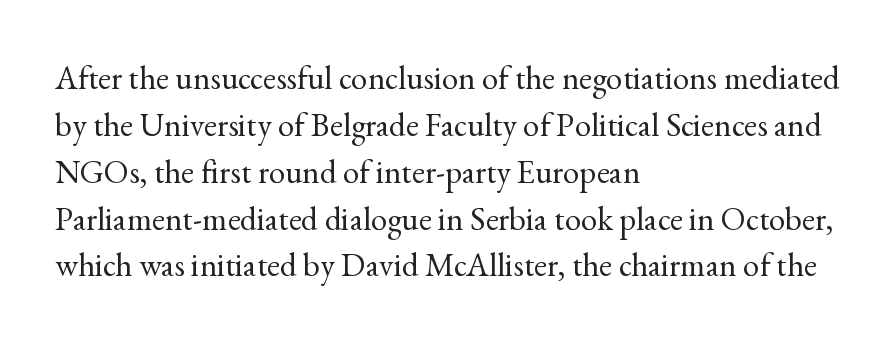
The image shows 33 px regular-weight serif type, upright; set left-aligned, normal line spacing (1.42x), normal letter spacing, not underlined; a small x-height.
